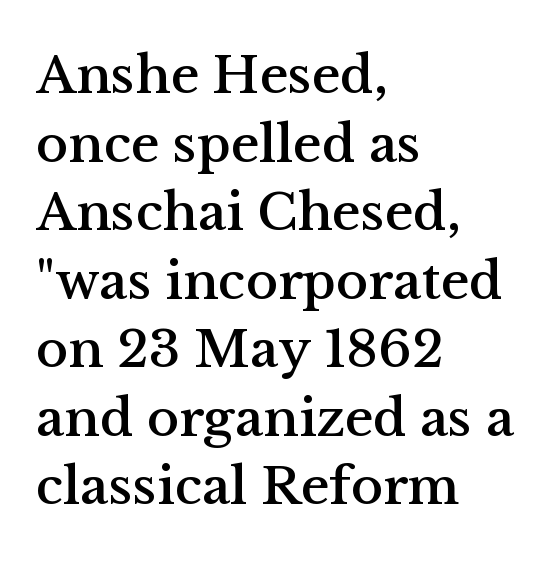
Q: Is the text italic (slanted)? A: No, it is upright.
Q: Is the typeface a serif or a sans-serif typeface? A: Serif.
Q: Is the text underlined? A: No.
Q: How is the paragraph aligned? A: Left-aligned.
Q: Is the spacing between letters normal or unusually wide? A: Normal.
Q: Is the spacing between lines tight, normal or loose? A: Normal.
Q: Width (condensed, normal, or wide)? A: Normal.
Q: Stroke contrast? A: Medium.
Q: x-height? A: Medium.
Q: Monospaced? A: No.
